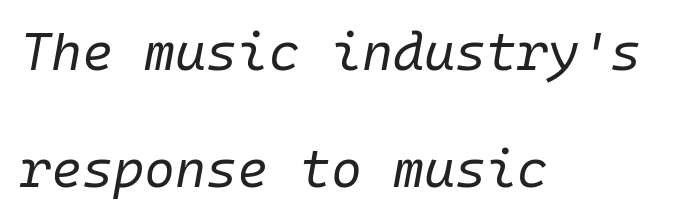
The image shows 53 px regular-weight type, italic (leaning right), monospaced; set left-aligned, loose line spacing (2.21x), normal letter spacing, not underlined; low stroke contrast and a medium x-height.
